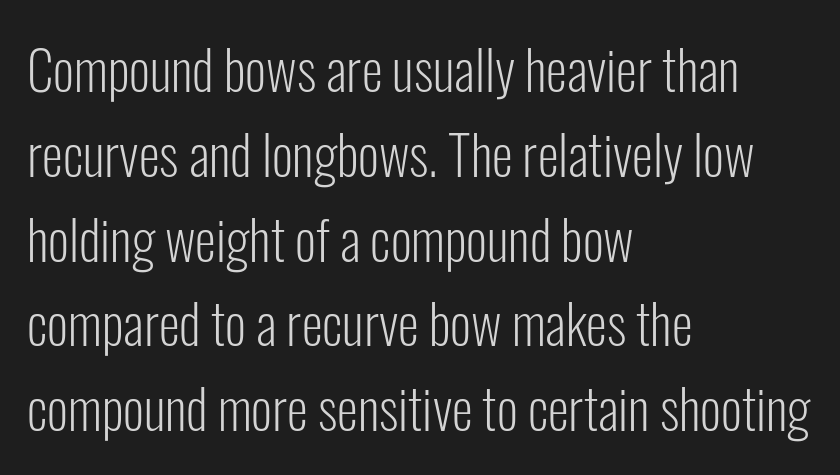
The image shows 54 px light, condensed sans-serif type, upright; set left-aligned, normal line spacing (1.57x), normal letter spacing, not underlined; low stroke contrast and a medium x-height.
